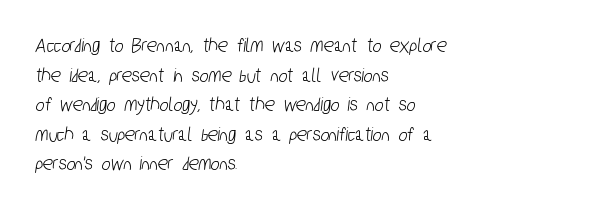
The image shows 21 px text type; set left-aligned, normal line spacing (1.41x), normal letter spacing, not underlined.
